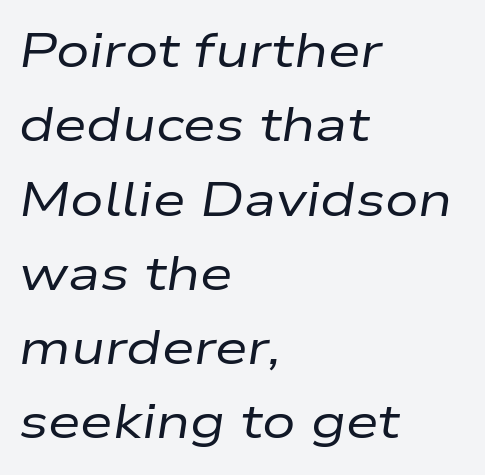
The area under the type is left untouched. Reading down the column, the eye jumps a familiar distance to each next line. Between one letter and the next there's only the usual sliver of space. Posture: slanted.
